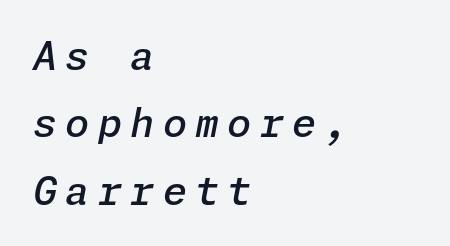
Look at the stroke-to-counter ratio: somewhat heavy, a semibold. A classic flush-left, rag-right setting is used for this passage. Lines of text with bare space underneath. Rendered with sloped, italic letterforms. Does extra space separate the letters? Yes, quite a lot of it.
